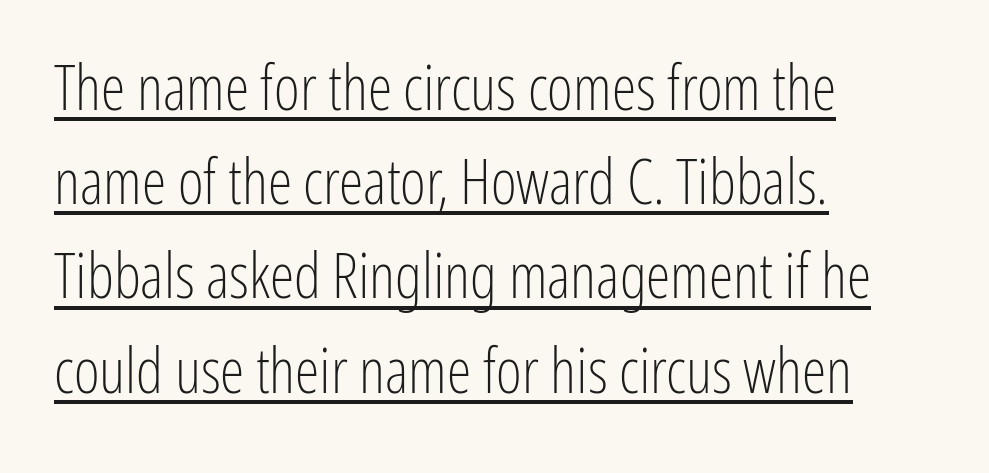
{"serif": "no", "italic": "no", "bold": "no", "weight": "light", "width": "condensed", "stroke_contrast": "low", "x_height": "medium", "monospaced": "no", "underline": "yes", "align": "left", "line_spacing": "normal", "line_spacing_ratio": 1.52, "letter_spacing": "normal", "letter_spacing_em": 0.0, "glyph_px": 62}
